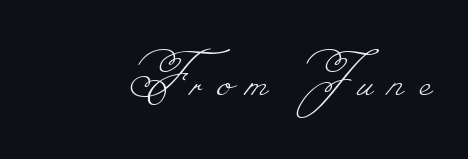
Unbolded letterforms with no extra heft. Each letter keeps its own natural width here, so spacing adapts to shape. Unmarked baselines from the first word to the last. The passage shown has open, widely tracked lettering throughout.
